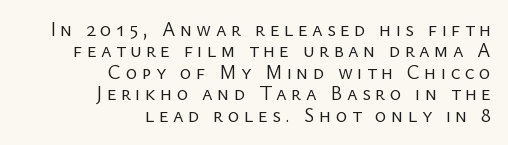
The image shows 20 px text type, upright; set right-aligned, tight line spacing (1.07x), unusually wide letter spacing (+0.22 em), not underlined.
